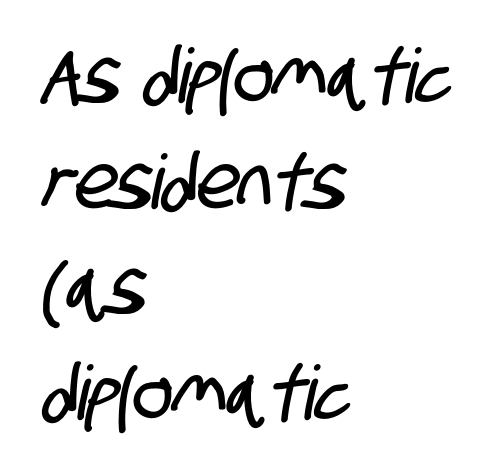
Q: Is the typeface a serif or a sans-serif typeface? A: Sans-serif.
Q: Is the text underlined? A: No.
Q: How is the paragraph aligned? A: Left-aligned.
Q: Is the spacing between letters normal or unusually wide? A: Normal.
Q: Is the spacing between lines tight, normal or loose? A: Normal.
Q: Width (condensed, normal, or wide)? A: Condensed.
Q: Stroke contrast? A: Low.
Q: x-height? A: Large.
Q: Monospaced? A: No.
